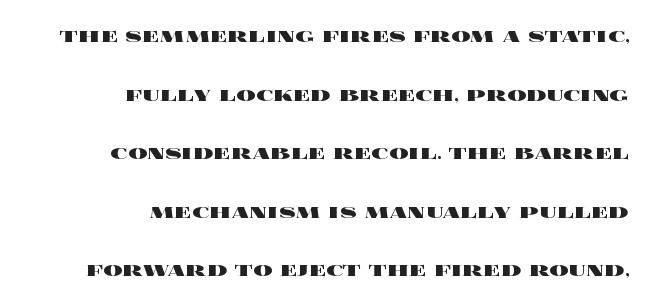
Summary of vertical rhythm: relaxed, with wide interline spacing. The strip under each line holds only bare page. The setting favours the right margin, as signatures and pull-quotes sometimes do. The face used here has the dense, thick strokes of a bold. Standard letterfit; no display-style spreading of the glyphs.
